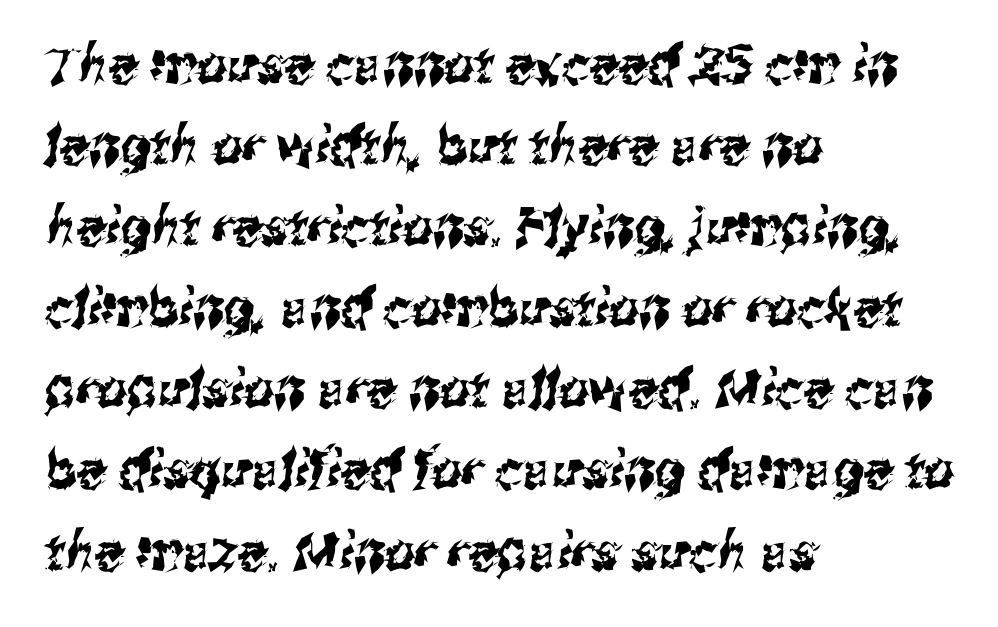
The image shows 53 px condensed sans-serif type; set left-aligned, normal line spacing (1.53x), normal letter spacing, not underlined; medium stroke contrast and a medium x-height.
